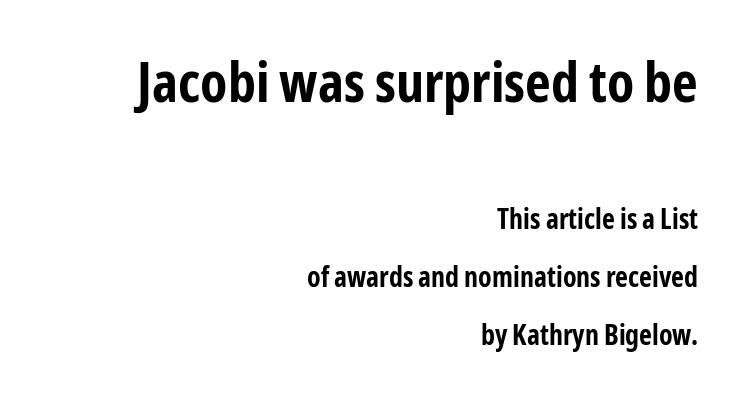
{"serif": "no", "italic": "no", "bold": "yes", "weight": "bold", "width": "condensed", "stroke_contrast": "low", "x_height": "medium", "monospaced": "no", "underline": "no", "align": "right", "line_spacing": "loose", "line_spacing_ratio": 2.06, "letter_spacing": "normal", "letter_spacing_em": 0.0, "larger_block": "first", "size_ratio": 2.0, "glyph_px": 56}
